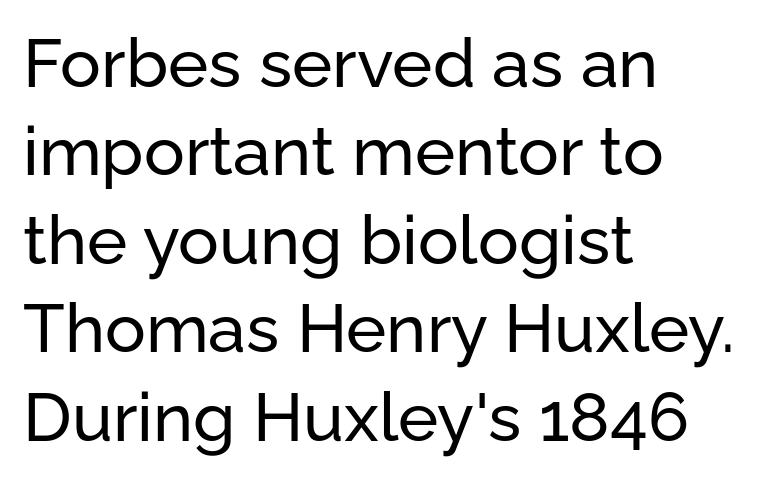
The image shows 68 px sans-serif type, upright; set left-aligned, normal line spacing (1.3x), normal letter spacing, not underlined; low stroke contrast and a medium x-height.
